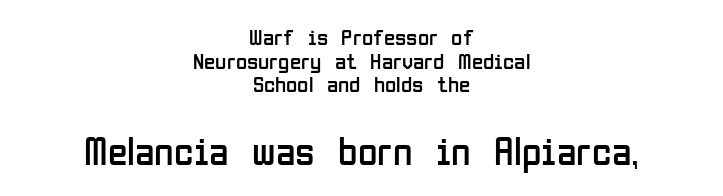
The image shows 40 px regular-weight, condensed sans-serif type, upright; set centered, tight line spacing (1.03x), normal letter spacing, not underlined; the second (bottom) block is 1.74x larger; low stroke contrast and a medium x-height.
